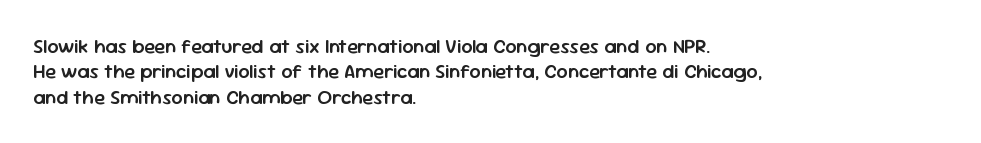
The image shows 20 px text type, upright; set left-aligned, normal line spacing (1.27x), normal letter spacing, not underlined.
